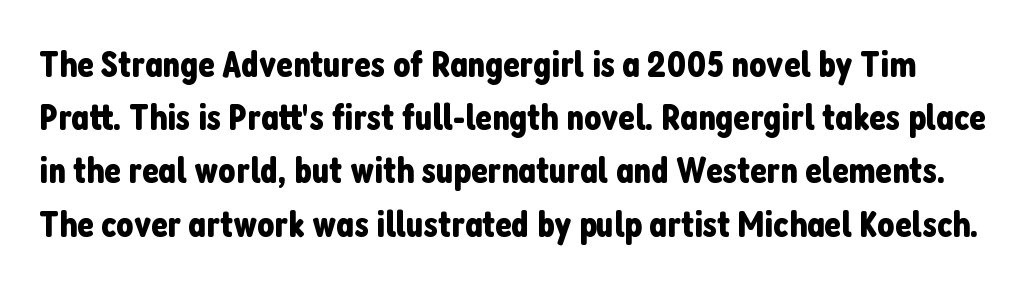
The image shows 38 px condensed sans-serif type, upright; set normal line spacing (1.4x), normal letter spacing, not underlined; low stroke contrast and a medium x-height.
